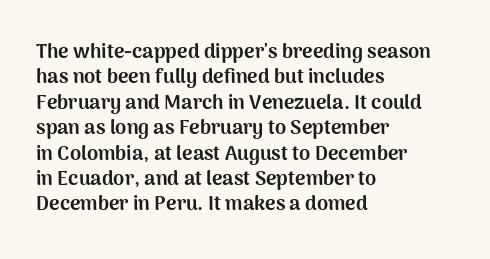
The image shows 20 px bold type, upright; set left-aligned, normal line spacing (1.27x), normal letter spacing, not underlined.
